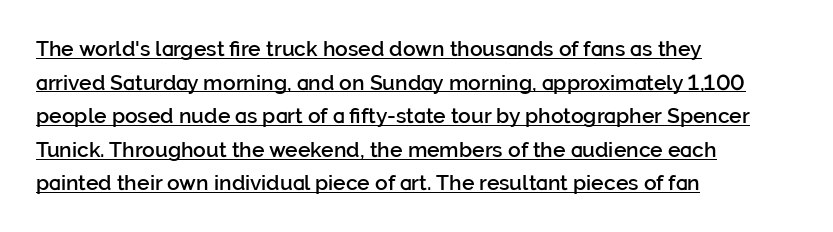
{"italic": "no", "bold": "semi", "underline": "yes", "align": "left", "line_spacing": "normal", "line_spacing_ratio": 1.6, "letter_spacing": "normal", "letter_spacing_em": 0.0, "glyph_px": 21}
